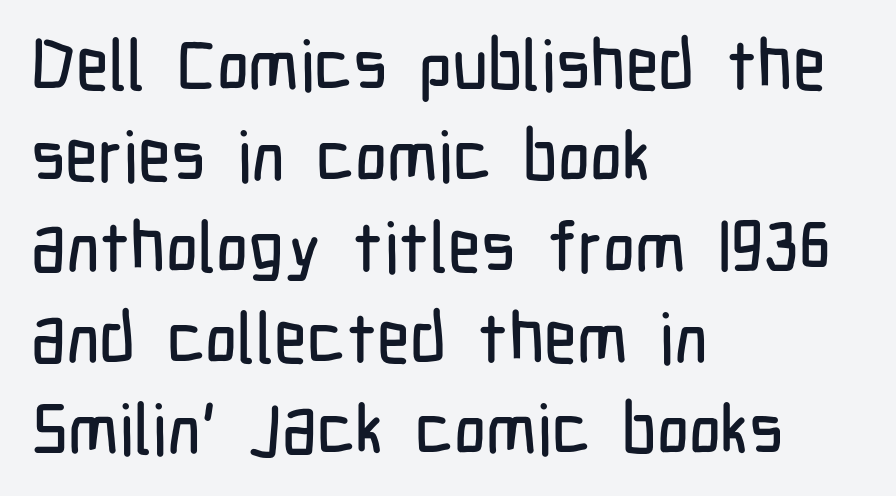
Q: Is the text italic (slanted)? A: No, it is upright.
Q: Is the typeface a serif or a sans-serif typeface? A: Sans-serif.
Q: Is the text underlined? A: No.
Q: How is the paragraph aligned? A: Left-aligned.
Q: Is the spacing between letters normal or unusually wide? A: Normal.
Q: Is the spacing between lines tight, normal or loose? A: Normal.
Q: Width (condensed, normal, or wide)? A: Condensed.
Q: Stroke contrast? A: Low.
Q: x-height? A: Medium.
Q: Monospaced? A: No.
